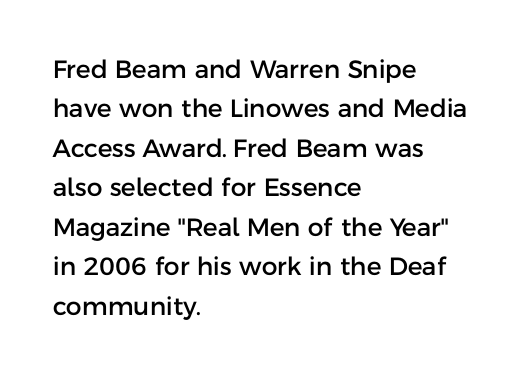
The image shows 25 px text type, upright; set left-aligned, normal line spacing (1.58x), normal letter spacing, not underlined.
